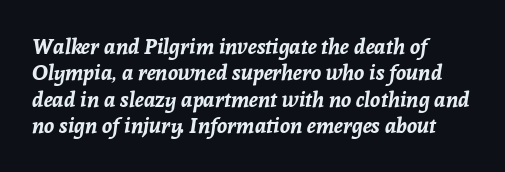
The image shows 21 px bold type, italic (leaning right); set left-aligned, normal line spacing (1.26x), normal letter spacing, not underlined.
